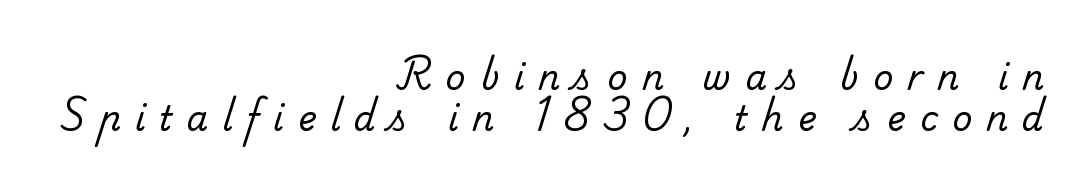
{"serif": "yes", "bold": "no", "weight": "regular", "width": "normal", "stroke_contrast": "low", "x_height": "small", "monospaced": "no", "underline": "no", "align": "right", "line_spacing_ratio": 1.21, "letter_spacing": "wide", "letter_spacing_em": 0.42, "glyph_px": 34}
